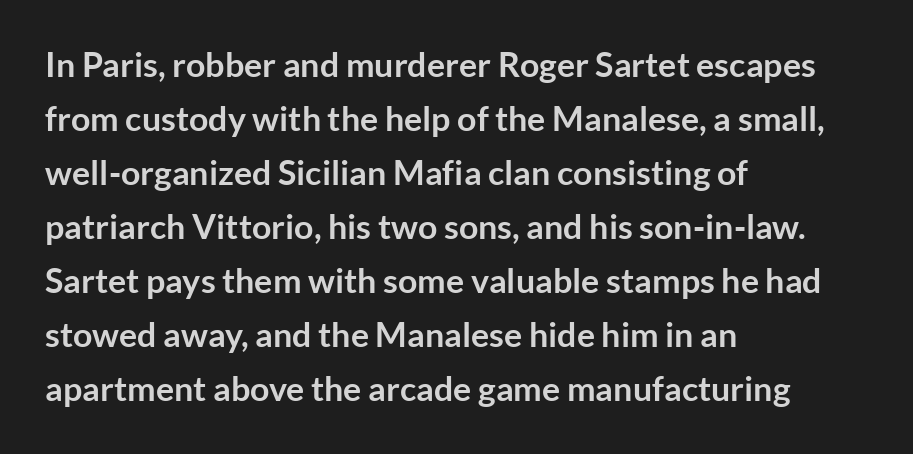
Q: Is the text bold? A: Yes.
Q: Is the text italic (slanted)? A: No, it is upright.
Q: Is the typeface a serif or a sans-serif typeface? A: Sans-serif.
Q: Is the text underlined? A: No.
Q: How is the paragraph aligned? A: Left-aligned.
Q: Is the spacing between letters normal or unusually wide? A: Normal.
Q: Is the spacing between lines tight, normal or loose? A: Normal.
Q: Width (condensed, normal, or wide)? A: Normal.
Q: Stroke contrast? A: Low.
Q: x-height? A: Medium.
Q: Monospaced? A: No.
